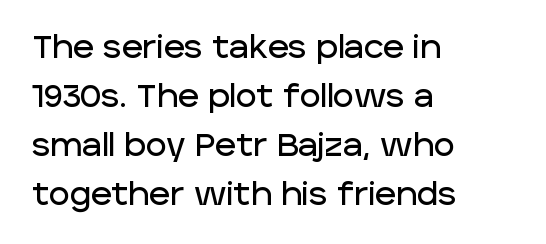
The image shows 32 px sans-serif type, upright; set left-aligned, normal line spacing (1.53x), normal letter spacing, not underlined; low stroke contrast and a large x-height.
